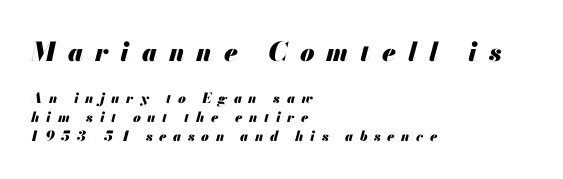
Loose tracking; the words dissolve into strings of separated letters. The space beneath each line is pristine and unruled. The block sitting higher on the canvas is the one with enlarged characters. Summary of weight: heavy, a full bold. Vertically, the passage feels balanced, rows spaced as you'd expect.
